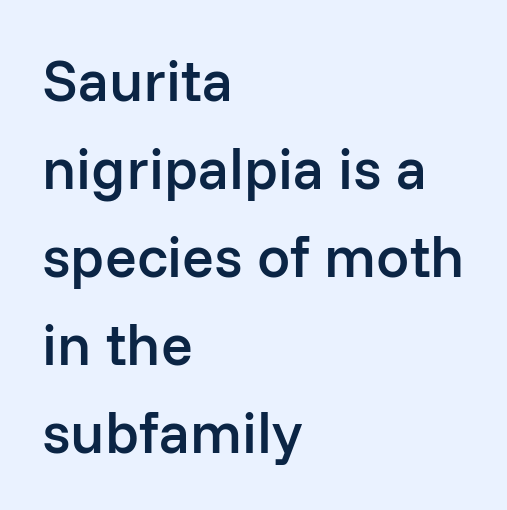
Q: Is the text bold? A: Semi-bold.
Q: Is the text italic (slanted)? A: No, it is upright.
Q: Is the typeface a serif or a sans-serif typeface? A: Sans-serif.
Q: Is the text underlined? A: No.
Q: How is the paragraph aligned? A: Left-aligned.
Q: Is the spacing between letters normal or unusually wide? A: Normal.
Q: Is the spacing between lines tight, normal or loose? A: Normal.
Q: Width (condensed, normal, or wide)? A: Normal.
Q: Stroke contrast? A: Low.
Q: x-height? A: Medium.
Q: Monospaced? A: No.
